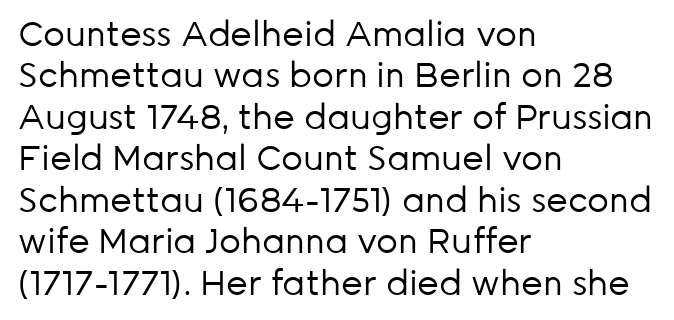
The image shows 34 px regular-weight sans-serif type, upright; set left-aligned, line spacing 1.22x, normal letter spacing, not underlined; low stroke contrast and a medium x-height.
